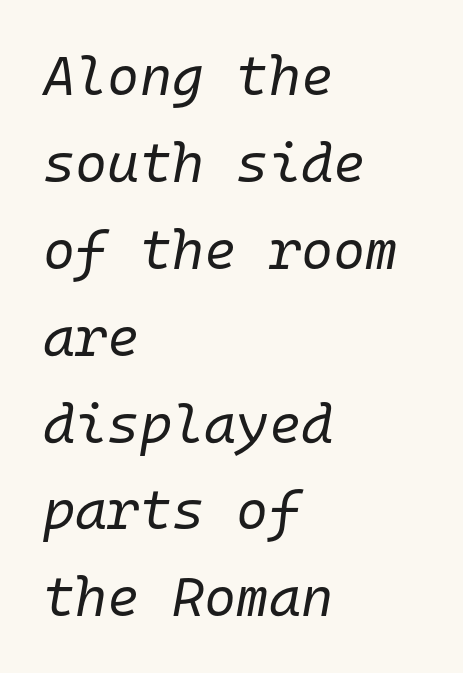
{"italic": "yes", "lean": "right", "slant_degrees": 10, "bold": "no", "weight": "regular", "width": "normal", "stroke_contrast": "low", "x_height": "medium", "monospaced": "yes", "underline": "no", "align": "left", "line_spacing": "normal", "line_spacing_ratio": 1.58, "letter_spacing": "normal", "letter_spacing_em": 0.0, "glyph_px": 55}
